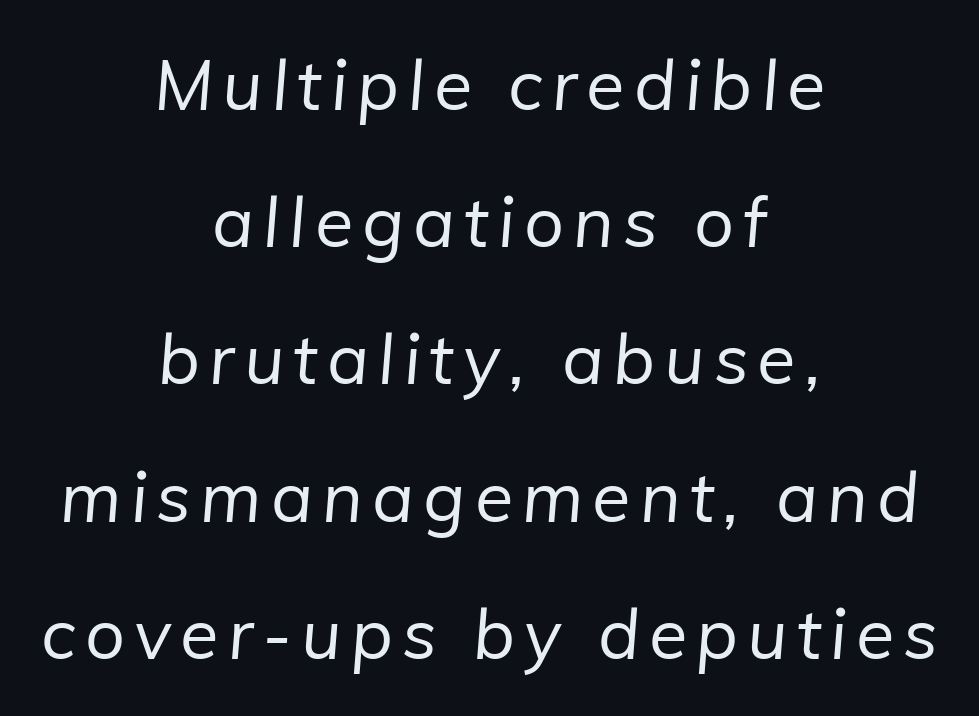
The image shows 70 px regular-weight sans-serif type; set centered, loose line spacing (1.96x), not underlined; low stroke contrast and a medium x-height.
